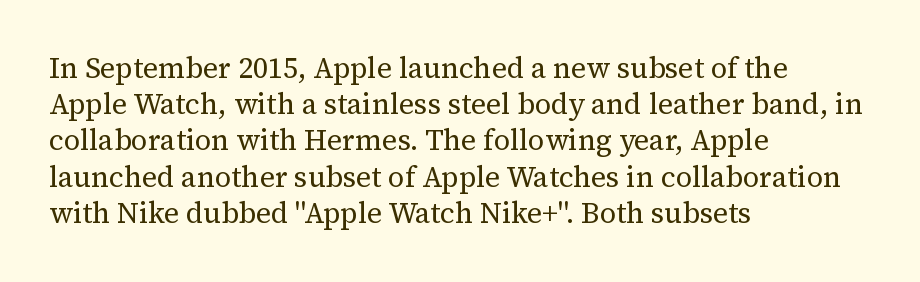
The image shows 29 px regular-weight serif type, upright; set left-aligned, normal line spacing (1.25x), normal letter spacing, not underlined; medium stroke contrast and a medium x-height.
